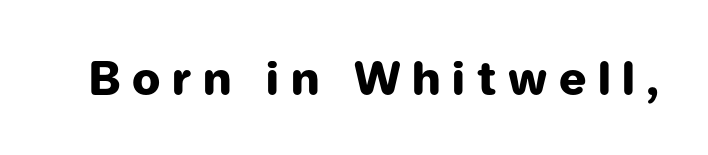
{"serif": "no", "italic": "no", "bold": "yes", "weight": "heavy", "width": "normal", "stroke_contrast": "low", "x_height": "medium", "monospaced": "no", "underline": "no", "letter_spacing": "wide", "letter_spacing_em": 0.26, "glyph_px": 45}
